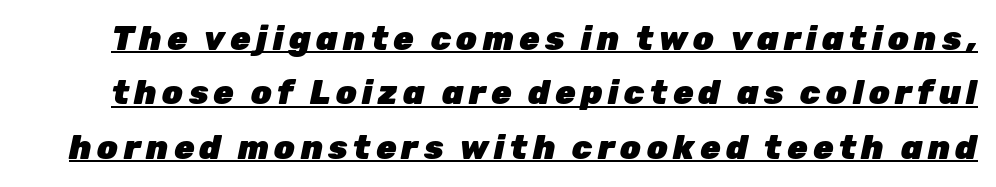
Underlining? Definitely there. This is heavy type, rendered in bold. The text carries the slant typical of an italic or oblique font. If you measured baseline to baseline, you'd find a middling distance. Think of a printed novel: that variable character pitch is what you see here.
